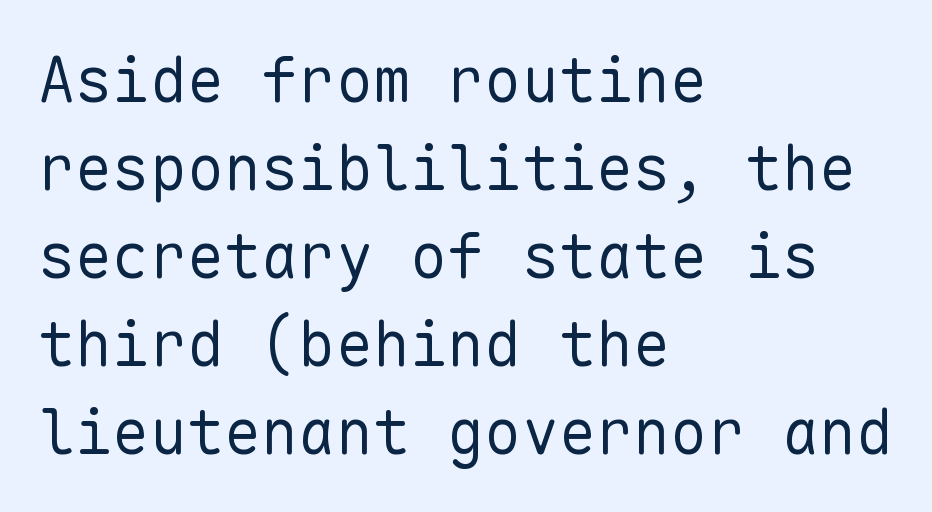
{"serif": "no", "italic": "no", "bold": "no", "weight": "regular", "width": "normal", "stroke_contrast": "low", "x_height": "medium", "monospaced": "yes", "underline": "no", "align": "left", "line_spacing": "normal", "line_spacing_ratio": 1.42, "letter_spacing": "normal", "letter_spacing_em": 0.0, "glyph_px": 62}
